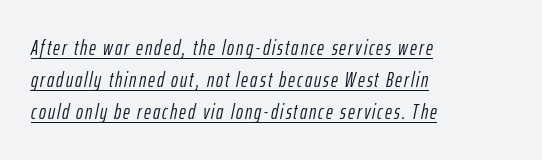
The paragraph has a hard left edge and a soft right edge. Leading matches the norm, producing a regular column. The font's italic variant was chosen for this text. The rendering uses the underline text-decoration. The characters are drawn with everyday or finer stroke widths.
